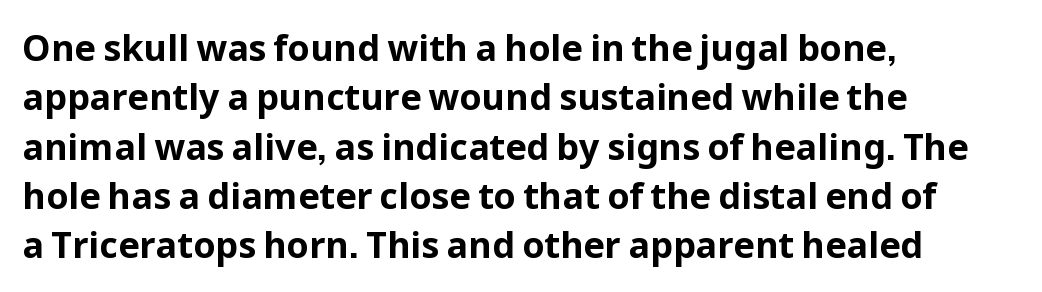
The image shows 36 px bold sans-serif type, upright; set left-aligned, normal line spacing (1.37x), normal letter spacing, not underlined; low stroke contrast and a medium x-height.
